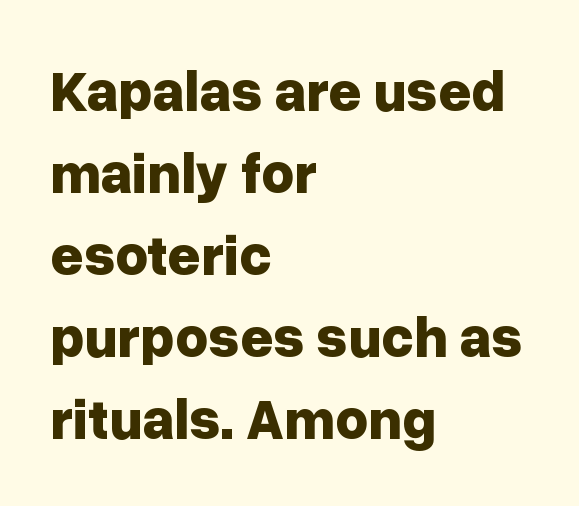
Q: Is the text bold? A: Yes.
Q: Is the text italic (slanted)? A: No, it is upright.
Q: Is the typeface a serif or a sans-serif typeface? A: Sans-serif.
Q: Is the text underlined? A: No.
Q: How is the paragraph aligned? A: Left-aligned.
Q: Is the spacing between letters normal or unusually wide? A: Normal.
Q: Is the spacing between lines tight, normal or loose? A: Normal.
Q: Width (condensed, normal, or wide)? A: Normal.
Q: Stroke contrast? A: Low.
Q: x-height? A: Medium.
Q: Monospaced? A: No.
